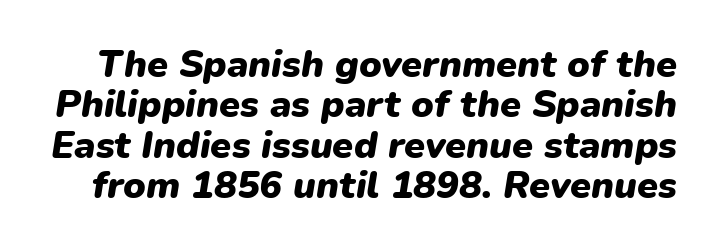
As a designer I'd log this as weight 700, bold. The gap between lines stays unmarked. A typesetter would call this proportional, since set widths differ per character. This block would grow much taller if given ordinary leading; it's compressed now.
